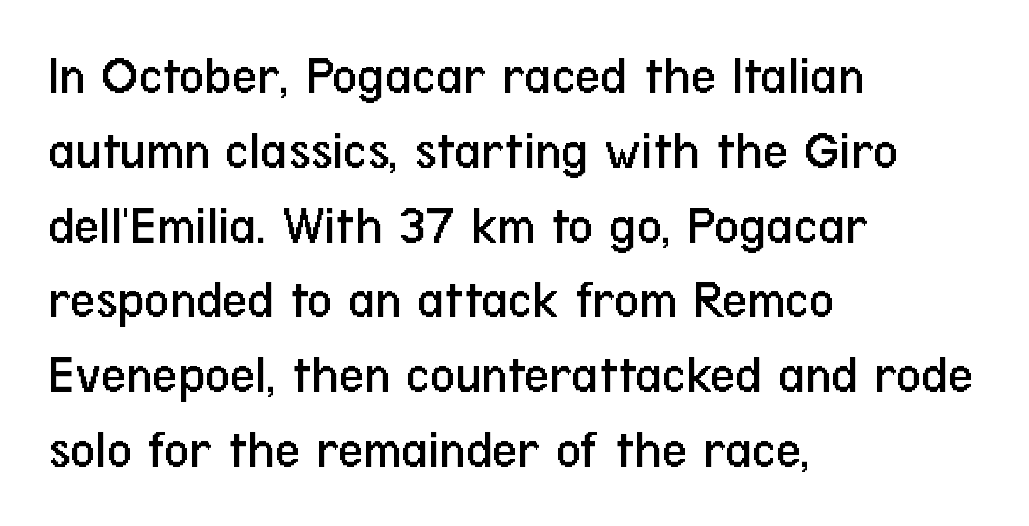
Q: Is the text bold? A: No.
Q: Is the text italic (slanted)? A: No, it is upright.
Q: Is the typeface a serif or a sans-serif typeface? A: Sans-serif.
Q: Is the text underlined? A: No.
Q: How is the paragraph aligned? A: Left-aligned.
Q: Is the spacing between letters normal or unusually wide? A: Normal.
Q: Is the spacing between lines tight, normal or loose? A: Normal.
Q: Width (condensed, normal, or wide)? A: Condensed.
Q: Stroke contrast? A: Low.
Q: x-height? A: Medium.
Q: Monospaced? A: No.
